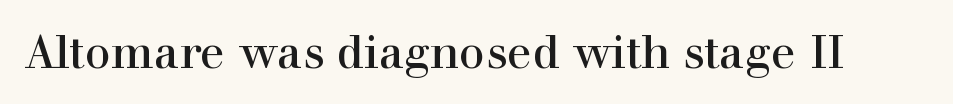
Q: Is the text italic (slanted)? A: No, it is upright.
Q: Is the typeface a serif or a sans-serif typeface? A: Serif.
Q: Is the text underlined? A: No.
Q: Is the spacing between letters normal or unusually wide? A: Normal.
Q: Width (condensed, normal, or wide)? A: Normal.
Q: x-height? A: Medium.
Q: Monospaced? A: No.
